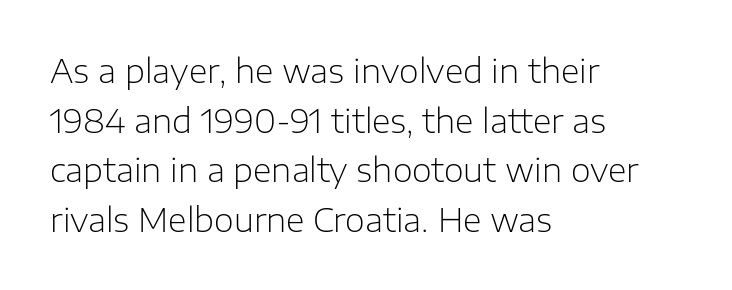
{"serif": "no", "italic": "no", "bold": "no", "weight": "light", "width": "normal", "stroke_contrast": "low", "x_height": "medium", "monospaced": "no", "underline": "no", "align": "left", "line_spacing": "normal", "line_spacing_ratio": 1.55, "letter_spacing": "normal", "letter_spacing_em": 0.0, "glyph_px": 32}
